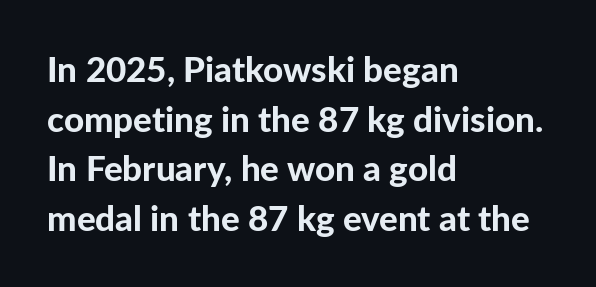
How would I describe the line gaps? Plain and ordinary. The passage is arranged the way most books set body copy — flush left. The passage shown is emphatically bold. Upright lettering throughout. Is the letter spacing exaggerated? No — it looks like the ordinary default. No word sits above an underline.
